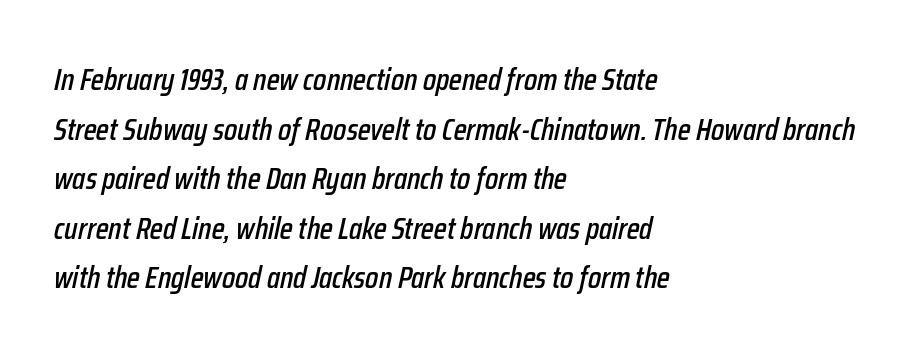
The image shows 31 px condensed type, italic (leaning right); set left-aligned, normal line spacing (1.6x), normal letter spacing, not underlined; low stroke contrast and a medium x-height.
